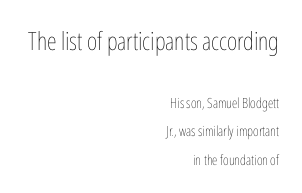
Q: Is the text bold? A: No.
Q: Is the text italic (slanted)? A: No, it is upright.
Q: Is the text underlined? A: No.
Q: How is the paragraph aligned? A: Right-aligned.
Q: Is the spacing between letters normal or unusually wide? A: Normal.
Q: Is the spacing between lines tight, normal or loose? A: Loose.
Q: Which block of text is set in a larger size, the first (top) or the second (bottom)? A: The first (top) one.
